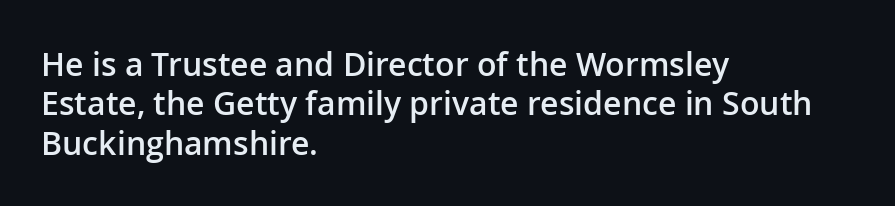
Q: Is the text bold? A: Semi-bold.
Q: Is the text italic (slanted)? A: No, it is upright.
Q: Is the typeface a serif or a sans-serif typeface? A: Sans-serif.
Q: Is the text underlined? A: No.
Q: How is the paragraph aligned? A: Left-aligned.
Q: Is the spacing between letters normal or unusually wide? A: Normal.
Q: Width (condensed, normal, or wide)? A: Normal.
Q: Stroke contrast? A: Low.
Q: x-height? A: Medium.
Q: Monospaced? A: No.
